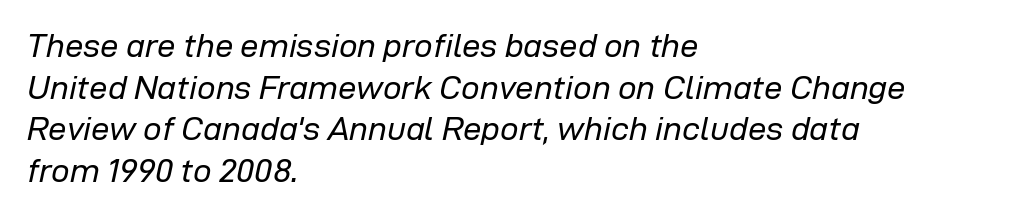
Q: Is the text bold? A: No.
Q: Is the text italic (slanted)? A: Yes, it leans right by about 12 degrees.
Q: Is the text underlined? A: No.
Q: How is the paragraph aligned? A: Left-aligned.
Q: Is the spacing between letters normal or unusually wide? A: Normal.
Q: Is the spacing between lines tight, normal or loose? A: Normal.
Q: Width (condensed, normal, or wide)? A: Normal.
Q: Stroke contrast? A: Low.
Q: x-height? A: Medium.
Q: Monospaced? A: No.
